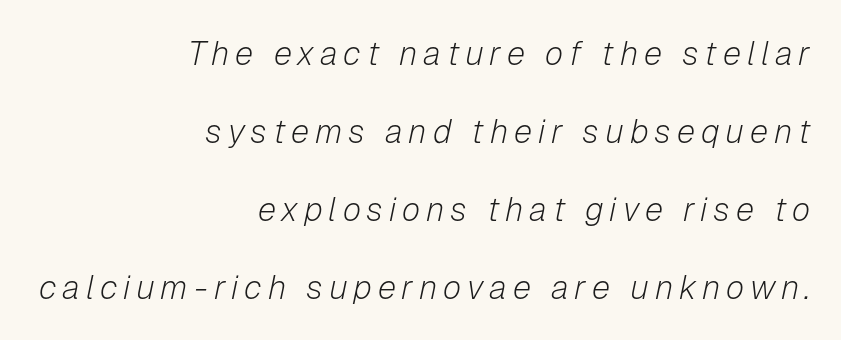
{"italic": "yes", "lean": "right", "slant_degrees": 12, "bold": "no", "weight": "light", "width": "normal", "stroke_contrast": "low", "x_height": "medium", "monospaced": "no", "underline": "no", "align": "right", "line_spacing": "loose", "line_spacing_ratio": 2.36, "glyph_px": 33}
